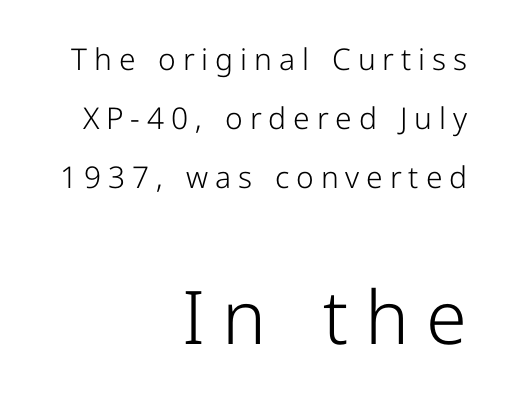
{"serif": "no", "italic": "no", "bold": "no", "weight": "light", "width": "normal", "stroke_contrast": "low", "x_height": "medium", "monospaced": "no", "underline": "no", "align": "right", "line_spacing": "loose", "line_spacing_ratio": 1.97, "letter_spacing": "wide", "letter_spacing_em": 0.23, "larger_block": "second", "size_ratio": 2.47, "glyph_px": 74}
